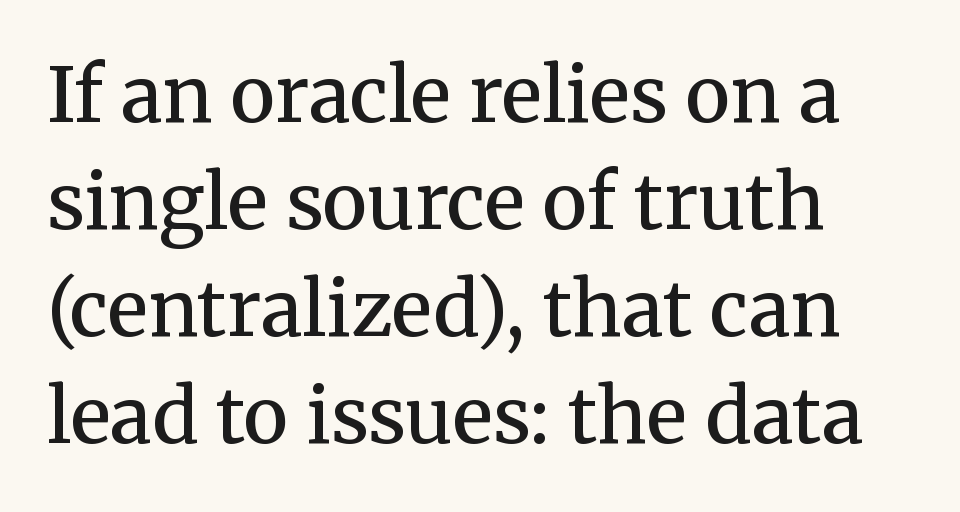
Letterform terminals end in serifs throughout the passage. Here the designer chose a conventional face with non-uniform glyph widths. The lines are quadded left. The block of text has a typical density, with ordinary space between rows. The foot of each line stays bare and open.
